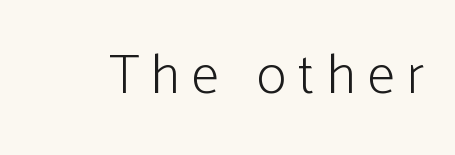
Q: Is the text bold? A: No.
Q: Is the text italic (slanted)? A: No, it is upright.
Q: Is the typeface a serif or a sans-serif typeface? A: Sans-serif.
Q: Is the text underlined? A: No.
Q: Is the spacing between letters normal or unusually wide? A: Unusually wide.
Q: Width (condensed, normal, or wide)? A: Condensed.
Q: Stroke contrast? A: Low.
Q: x-height? A: Medium.
Q: Monospaced? A: No.
